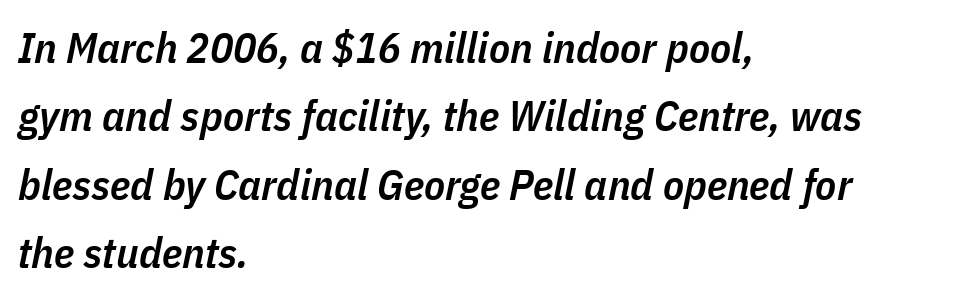
Quick note: italic. Every letter is mildly thick-stroked: semibold rather than bold. You could not count columns in this text — the font is proportionally spaced. Decoration check: the copy has no underline. The typesetter chose a ragged-right arrangement here.
